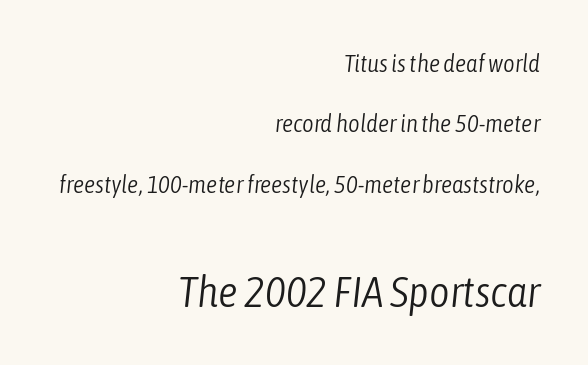
The image shows 44 px light, condensed type, italic (leaning right); set right-aligned, loose line spacing (2.42x), normal letter spacing, not underlined; the second (bottom) block is 1.76x larger; low stroke contrast and a medium x-height.
